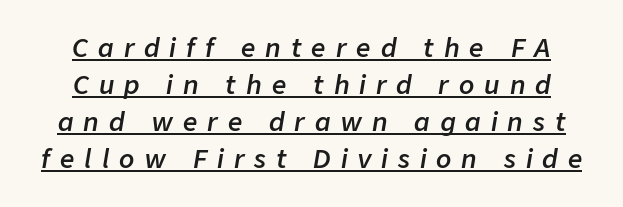
The sample has been set in demibold, a notch under bold. Observe the wide spacing: letters keep a clear distance from each other. The glyphs are accompanied by a horizontal stroke just below them. What's the leading like? Ordinary, nothing unusual.
